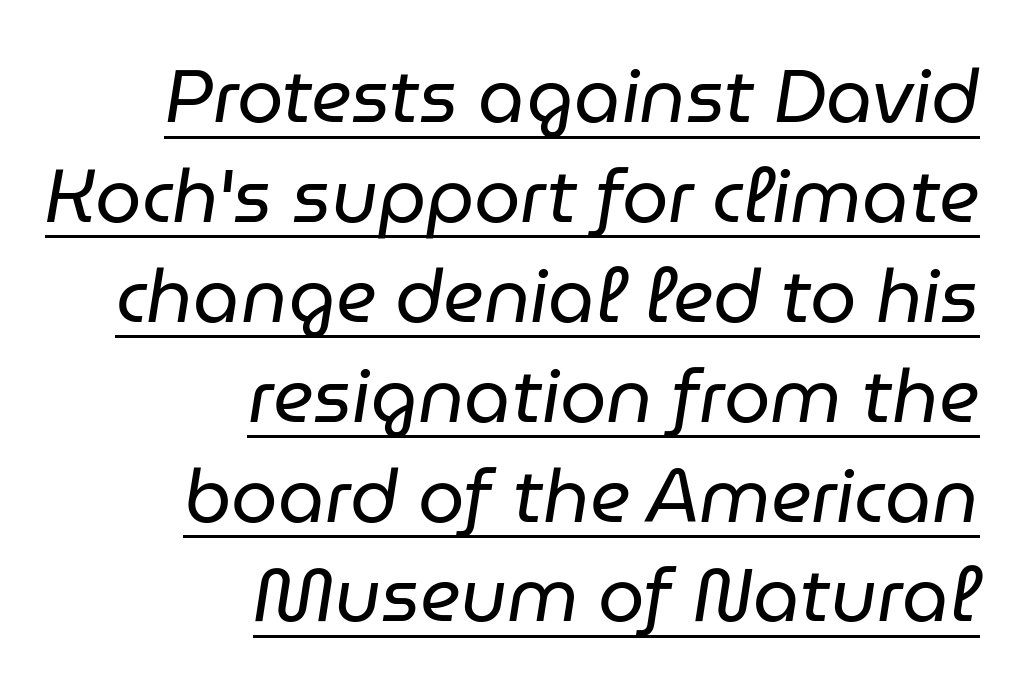
Q: Is the text bold? A: No.
Q: Is the text italic (slanted)? A: Yes, it leans right by about 9 degrees.
Q: Is the text underlined? A: Yes.
Q: How is the paragraph aligned? A: Right-aligned.
Q: Is the spacing between letters normal or unusually wide? A: Normal.
Q: Is the spacing between lines tight, normal or loose? A: Normal.
Q: Width (condensed, normal, or wide)? A: Normal.
Q: Stroke contrast? A: Low.
Q: x-height? A: Medium.
Q: Monospaced? A: No.
